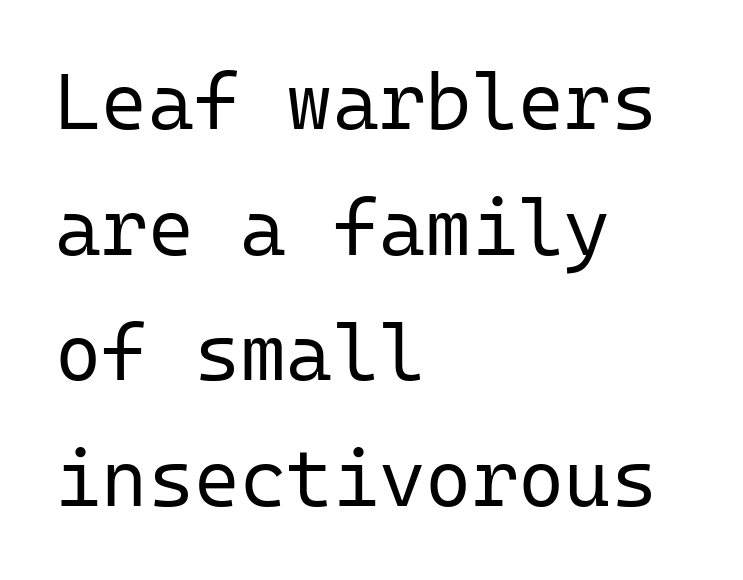
Q: Is the text bold? A: No.
Q: Is the text italic (slanted)? A: No, it is upright.
Q: Is the typeface a serif or a sans-serif typeface? A: Sans-serif.
Q: Is the text underlined? A: No.
Q: How is the paragraph aligned? A: Left-aligned.
Q: Is the spacing between letters normal or unusually wide? A: Normal.
Q: Is the spacing between lines tight, normal or loose? A: Normal.
Q: Width (condensed, normal, or wide)? A: Normal.
Q: Stroke contrast? A: Low.
Q: x-height? A: Medium.
Q: Monospaced? A: Yes.
